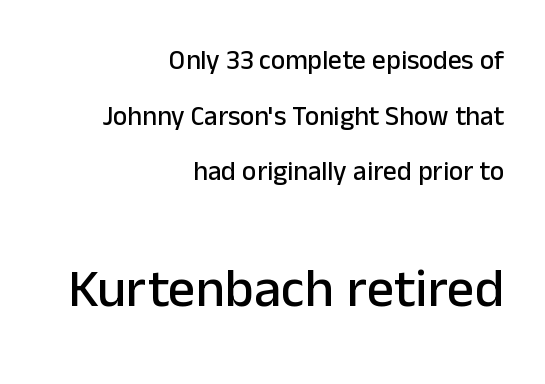
Casual observation: everything's shoved over to the right. What kind of face is this? One without serifs — a sans. If you measured baseline to baseline, you'd find a long distance. Glance below the letters and you will spot only blank space. Caption: standard tracking, unaltered.
